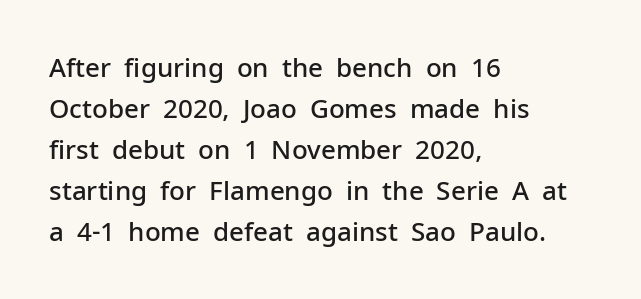
The image shows 26 px text type, upright; set left-aligned, normal line spacing (1.58x), normal letter spacing, not underlined.
